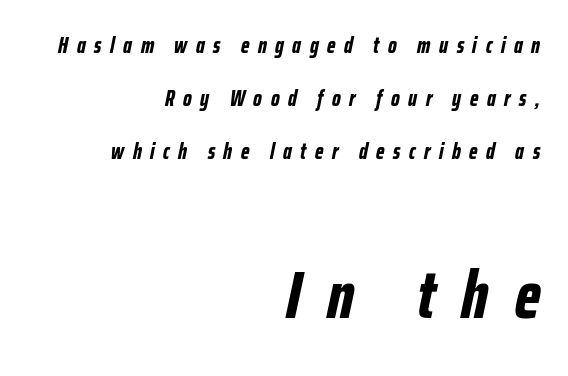
{"italic": "yes", "lean": "right", "slant_degrees": 12, "bold": "yes", "weight": "bold", "width": "condensed", "stroke_contrast": "low", "x_height": "medium", "monospaced": "no", "underline": "no", "align": "right", "line_spacing": "loose", "line_spacing_ratio": 2.41, "letter_spacing": "wide", "letter_spacing_em": 0.39, "larger_block": "second", "size_ratio": 3.05, "glyph_px": 67}
